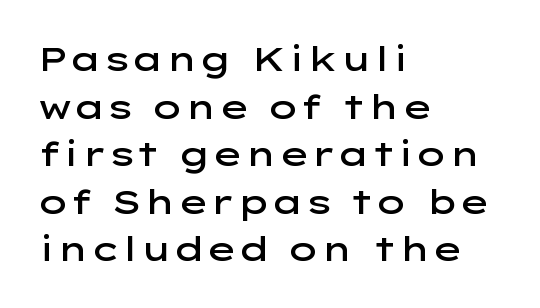
{"serif": "no", "italic": "no", "bold": "semi", "weight": "semibold", "width": "wide", "stroke_contrast": "low", "x_height": "medium", "monospaced": "no", "underline": "no", "align": "left", "line_spacing": "normal", "line_spacing_ratio": 1.4, "letter_spacing": "normal", "letter_spacing_em": 0.0, "glyph_px": 34}
